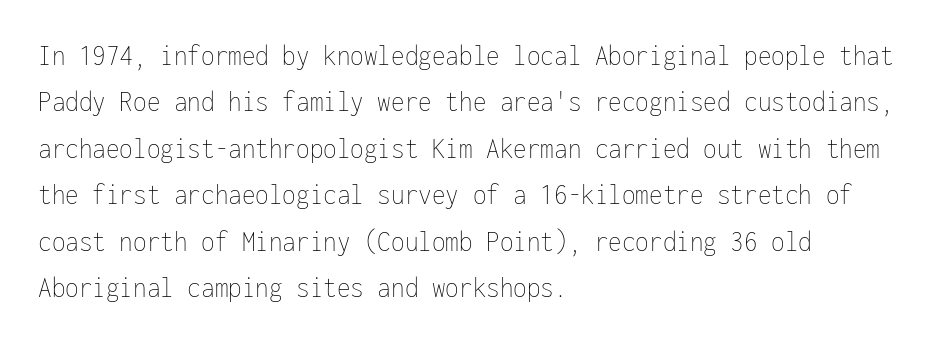
Leading matches the norm, producing a regular column. This sample uses plain, unmodified letter spacing. Tall strokes in this sample are plumb rather than angled. A bare baseline throughout the passage. No letter is thick-stroked: the sample isn't bold. The rendering uses typewriter-style spacing with identical character cells.
